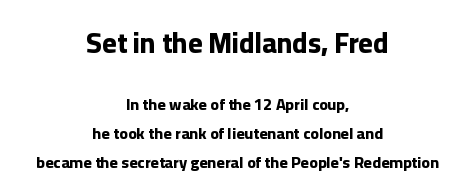
Neither beginnings nor endings align; midpoints do. The font family rendered here belongs to the sans-serif group. There is no visible air inserted between adjacent glyphs. Which of the two is more prominent by size? The first, at the top. Notice how the stems are strictly vertical — no italics here. A typesetter would call this proportional, since set widths differ per character.
